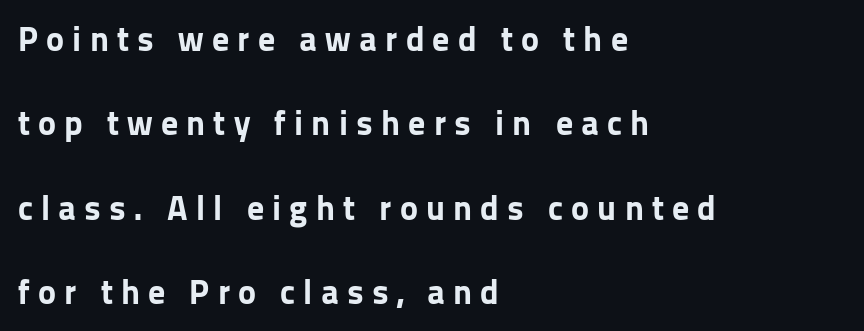
Between one letter and the next there's a generous, obvious gap. Letters rest on an invisible, unmarked baseline. Type style note: lacks serifs. Where is the straight margin? On the left. The font is running at its bold setting.
